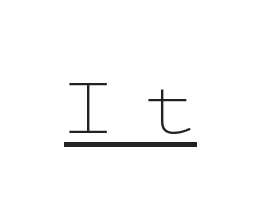
A rule runs beneath these lines of type. Ink coverage per letter is moderate at most. The horizontal fit of the characters is loose and conspicuously gappy. Here the designer chose a conventional face with non-uniform glyph widths. Italic: no, the glyphs are upright roman.
